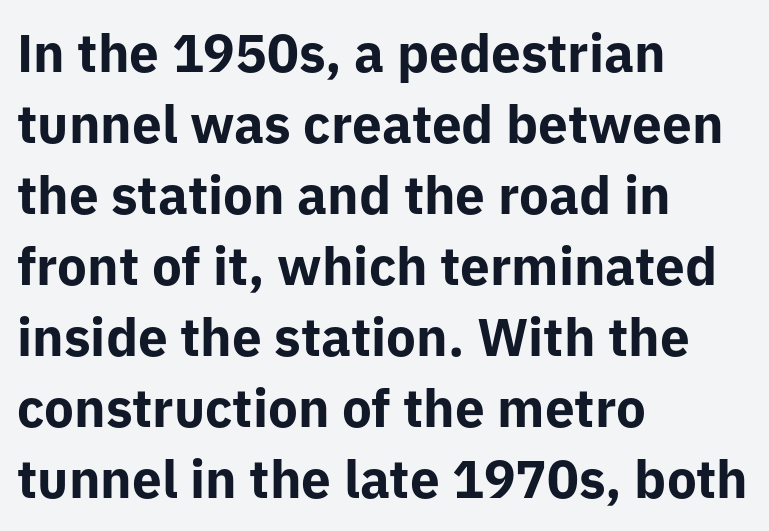
Horizontal alignment here is leftward, the default for most running prose. Every stem runs plumb, perpendicular to the baseline. As a designer I'd log this as weight 700, bold. Unlike a traditional serif, this face leaves its strokes unadorned. Proportional: the letters do not fall into vertical columns.
